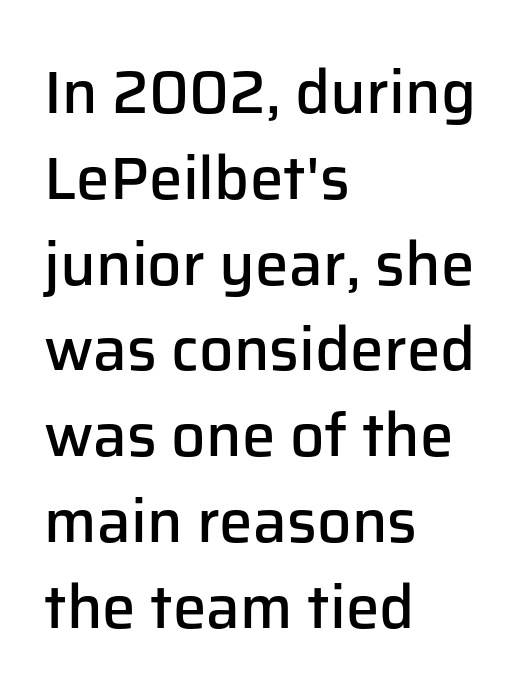
Q: Is the text bold? A: Semi-bold.
Q: Is the text italic (slanted)? A: No, it is upright.
Q: Is the typeface a serif or a sans-serif typeface? A: Sans-serif.
Q: Is the text underlined? A: No.
Q: How is the paragraph aligned? A: Left-aligned.
Q: Is the spacing between letters normal or unusually wide? A: Normal.
Q: Is the spacing between lines tight, normal or loose? A: Normal.
Q: Width (condensed, normal, or wide)? A: Normal.
Q: Stroke contrast? A: Low.
Q: x-height? A: Medium.
Q: Monospaced? A: No.
